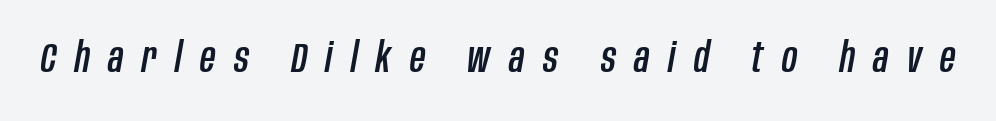
Q: Is the text italic (slanted)? A: Yes, it leans right by about 10 degrees.
Q: Is the text underlined? A: No.
Q: Is the spacing between letters normal or unusually wide? A: Unusually wide.
Q: Width (condensed, normal, or wide)? A: Condensed.
Q: Stroke contrast? A: Low.
Q: x-height? A: Large.
Q: Monospaced? A: No.
